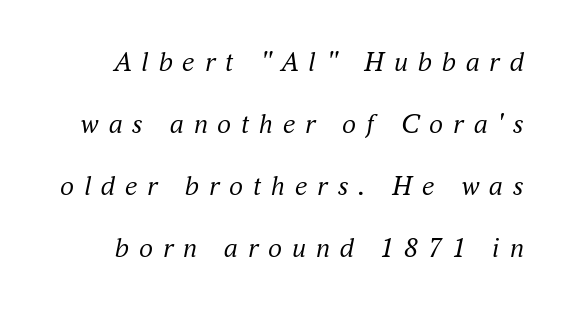
The image shows 28 px regular-weight serif type, italic (leaning right); set loose line spacing (2.21x), unusually wide letter spacing (+0.35 em), not underlined; medium stroke contrast and a small x-height.
